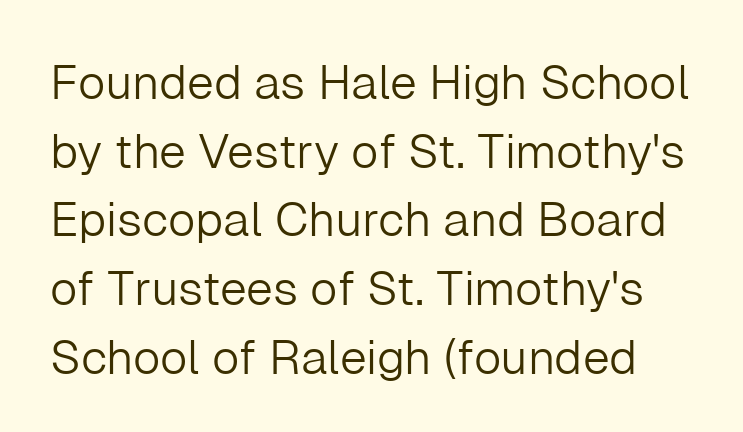
{"serif": "no", "italic": "no", "bold": "no", "weight": "light", "width": "normal", "stroke_contrast": "low", "x_height": "medium", "monospaced": "no", "underline": "no", "line_spacing": "normal", "line_spacing_ratio": 1.43, "letter_spacing": "normal", "letter_spacing_em": 0.0, "glyph_px": 48}
